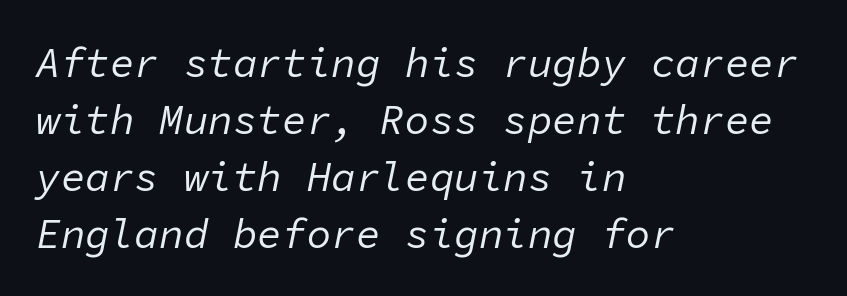
Stroke thickness stays within the range of a standard reading face or lighter. The type is set solid horizontally, with unmodified tracking. The compositor pushed each line to the left boundary. Leading: standard. Think of a typewriter: that constant character pitch is what you see here. It's the slanting kind of type.
